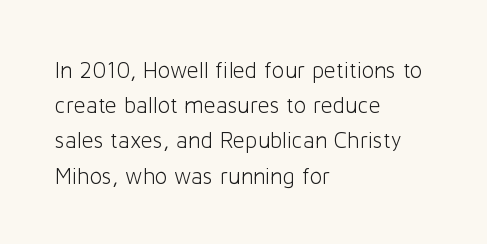
Q: Is the text bold? A: No.
Q: Is the text italic (slanted)? A: No, it is upright.
Q: Is the text underlined? A: No.
Q: How is the paragraph aligned? A: Left-aligned.
Q: Is the spacing between letters normal or unusually wide? A: Normal.
Q: Is the spacing between lines tight, normal or loose? A: Normal.
